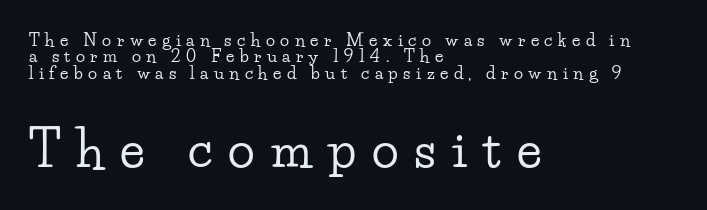
The image shows 50 px wide serif type, upright; set left-aligned, tight line spacing (0.97x), unusually wide letter spacing (+0.32 em), not underlined; the second (bottom) block is 2.94x larger; low stroke contrast and a small x-height.
